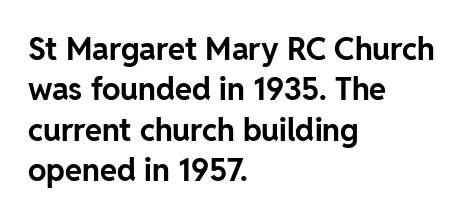
{"serif": "no", "italic": "no", "bold": "yes", "weight": "bold", "width": "normal", "stroke_contrast": "low", "x_height": "medium", "monospaced": "no", "underline": "no", "align": "left", "line_spacing": "normal", "line_spacing_ratio": 1.3, "letter_spacing": "normal", "letter_spacing_em": 0.0, "glyph_px": 31}
